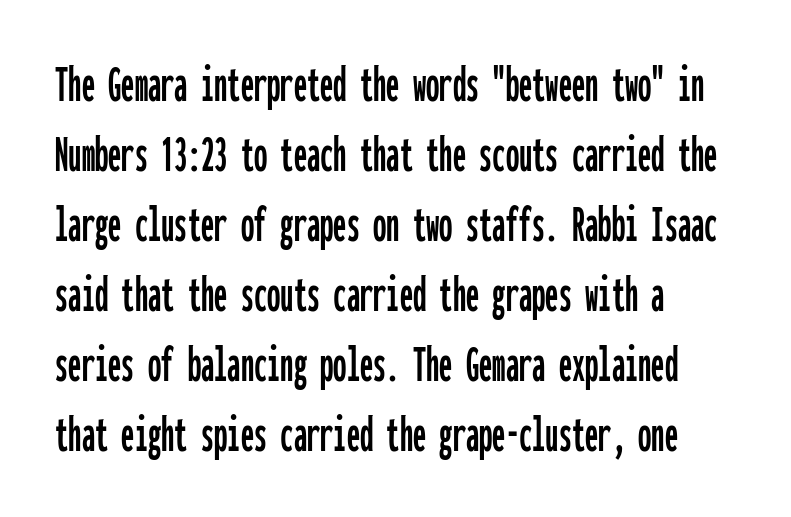
The image shows 53 px condensed sans-serif type, upright, monospaced; set left-aligned, normal line spacing (1.32x), normal letter spacing, not underlined; low stroke contrast and a medium x-height.
